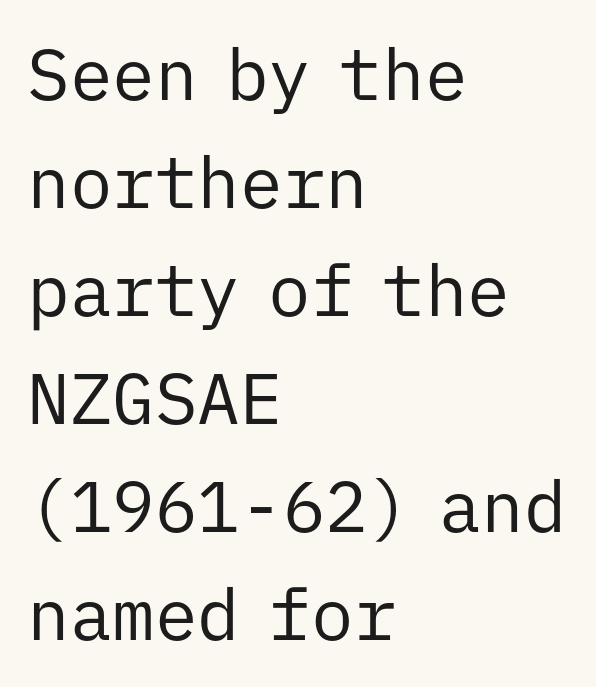
Q: Is the text bold? A: No.
Q: Is the text italic (slanted)? A: No, it is upright.
Q: Is the typeface a serif or a sans-serif typeface? A: Sans-serif.
Q: Is the text underlined? A: No.
Q: How is the paragraph aligned? A: Left-aligned.
Q: Is the spacing between letters normal or unusually wide? A: Normal.
Q: Is the spacing between lines tight, normal or loose? A: Normal.
Q: Width (condensed, normal, or wide)? A: Normal.
Q: Stroke contrast? A: Low.
Q: x-height? A: Medium.
Q: Monospaced? A: Yes.
